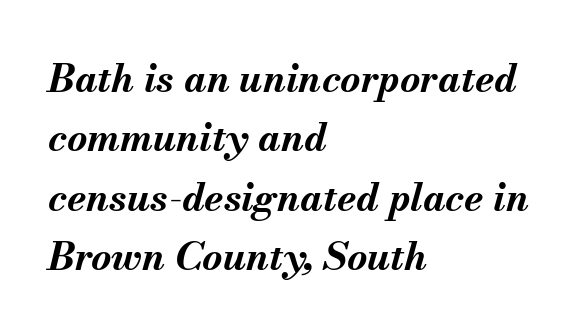
{"italic": "yes", "lean": "right", "slant_degrees": 13, "bold": "yes", "weight": "bold", "width": "normal", "stroke_contrast": "medium", "x_height": "small", "monospaced": "no", "underline": "no", "align": "left", "line_spacing": "normal", "line_spacing_ratio": 1.52, "letter_spacing": "normal", "letter_spacing_em": 0.0, "glyph_px": 39}
